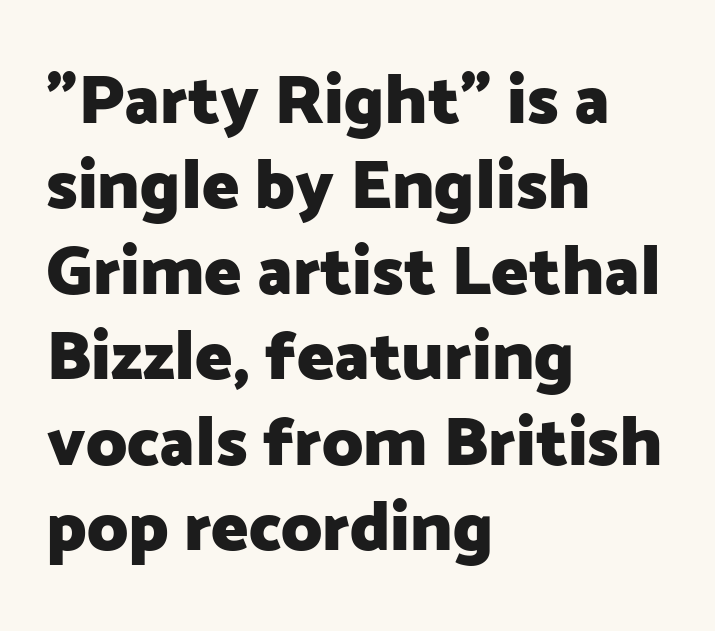
Heavy-handed strokes throughout: this text is bold. This is sans-serif lettering, the kind often seen on screens and signage. This rendering uses left alignment, leaving the right contour irregular. Ordinary non-slanted type is in use. Anything drawn beneath the words? Only blank space.
